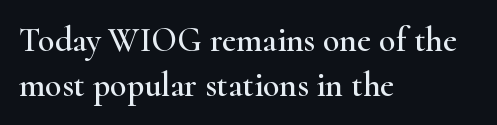
Q: Is the text italic (slanted)? A: No, it is upright.
Q: Is the typeface a serif or a sans-serif typeface? A: Serif.
Q: Is the text underlined? A: No.
Q: How is the paragraph aligned? A: Left-aligned.
Q: Is the spacing between letters normal or unusually wide? A: Normal.
Q: Is the spacing between lines tight, normal or loose? A: Normal.
Q: Width (condensed, normal, or wide)? A: Wide.
Q: Stroke contrast? A: High.
Q: x-height? A: Small.
Q: Monospaced? A: No.
